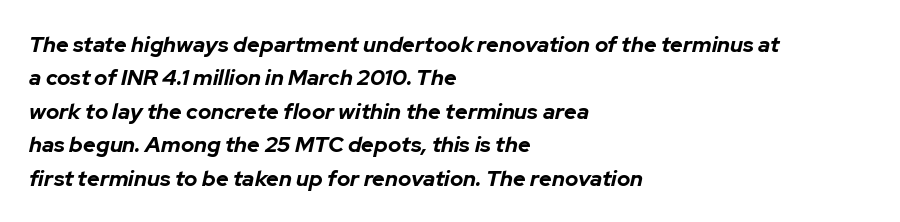
Q: Is the text bold? A: Yes.
Q: Is the text italic (slanted)? A: Yes, it leans right by about 12 degrees.
Q: Is the text underlined? A: No.
Q: How is the paragraph aligned? A: Left-aligned.
Q: Is the spacing between letters normal or unusually wide? A: Normal.
Q: Is the spacing between lines tight, normal or loose? A: Normal.
